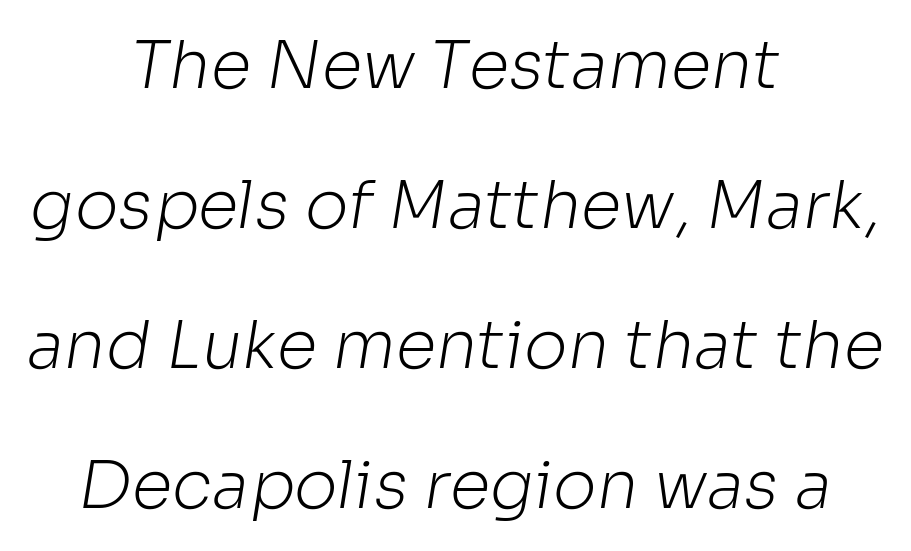
{"serif": "no", "bold": "no", "weight": "light", "width": "normal", "stroke_contrast": "low", "x_height": "medium", "monospaced": "no", "underline": "no", "align": "center", "line_spacing": "loose", "line_spacing_ratio": 2.12, "letter_spacing": "normal", "letter_spacing_em": 0.0, "glyph_px": 66}
